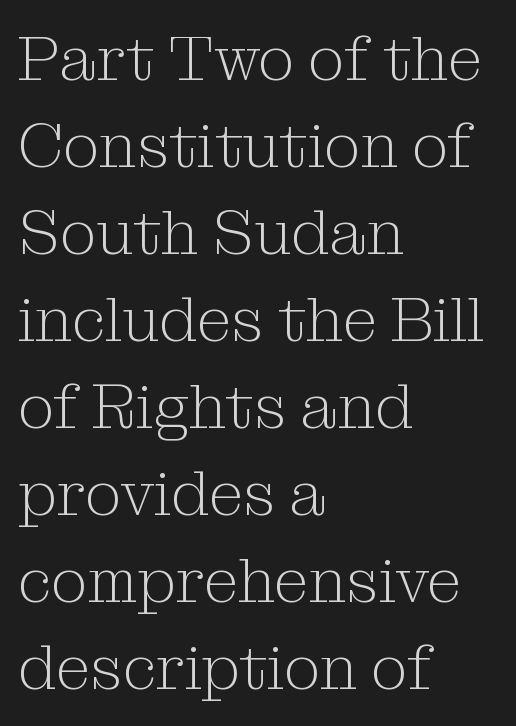
The image shows 63 px light serif type, upright; set left-aligned, normal line spacing (1.38x), normal letter spacing, not underlined; medium stroke contrast and a medium x-height.
